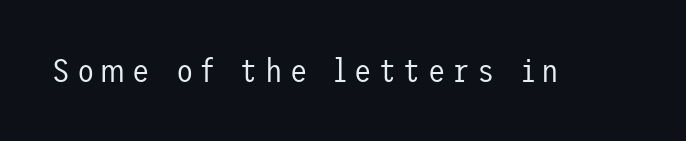
The image shows 32 px regular-weight sans-serif type, upright; set unusually wide letter spacing (+0.22 em), not underlined; low stroke contrast and a medium x-height.
